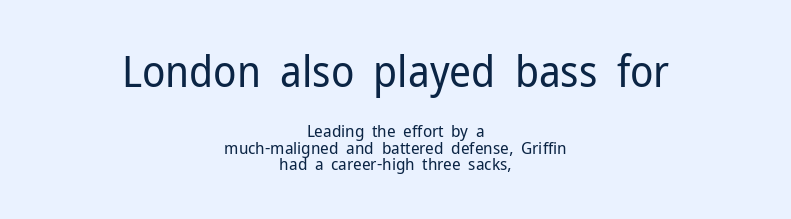
The rendering shrinks the type as you move from the upper chunk to the lower. Vertically, the passage feels compressed, each row crowding the next. There is no visible air inserted between adjacent glyphs. Nobody drew a line under any word here. This is roman type, the default non-slanted kind. The setting favours the middle, as headings and verse often do.
